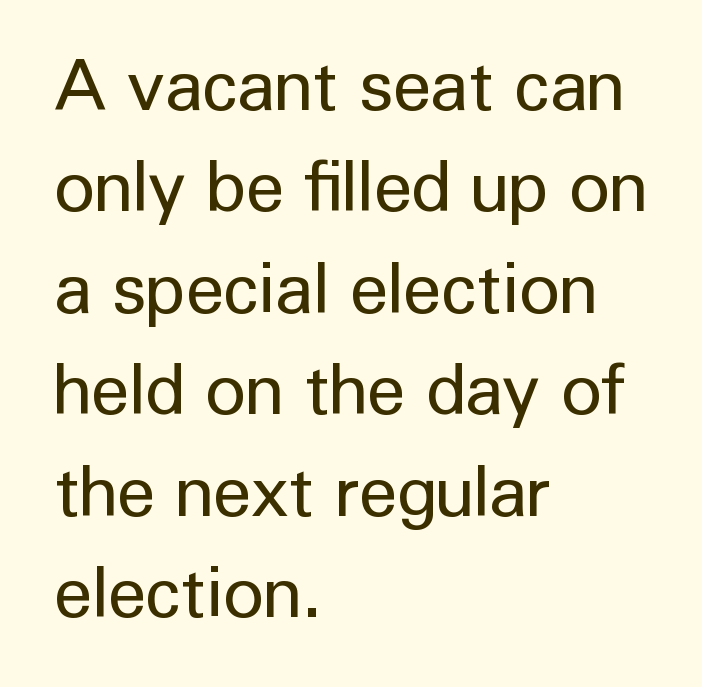
Q: Is the text bold? A: No.
Q: Is the text italic (slanted)? A: No, it is upright.
Q: Is the typeface a serif or a sans-serif typeface? A: Sans-serif.
Q: Is the text underlined? A: No.
Q: How is the paragraph aligned? A: Left-aligned.
Q: Is the spacing between letters normal or unusually wide? A: Normal.
Q: Is the spacing between lines tight, normal or loose? A: Normal.
Q: Width (condensed, normal, or wide)? A: Normal.
Q: Stroke contrast? A: Low.
Q: x-height? A: Medium.
Q: Monospaced? A: No.
